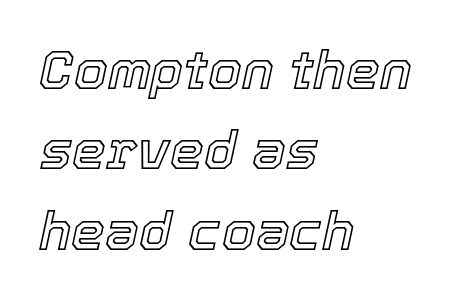
Underlining? Definitely not there. Look at the tracking — it's just the regular setting, nothing added. Students, observe: this is what conventionally led text looks like. In terms of posture, this sample is oblique.
